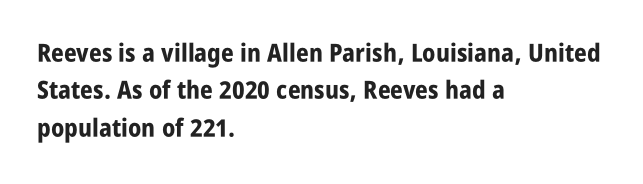
The image shows 25 px bold type, upright; set left-aligned, normal line spacing (1.5x), normal letter spacing, not underlined.
